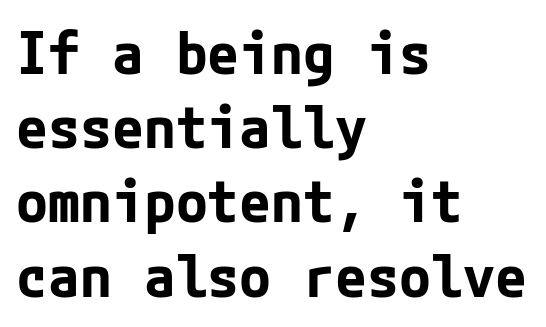
Q: Is the text bold? A: Yes.
Q: Is the text italic (slanted)? A: No, it is upright.
Q: Is the typeface a serif or a sans-serif typeface? A: Sans-serif.
Q: Is the text underlined? A: No.
Q: How is the paragraph aligned? A: Left-aligned.
Q: Is the spacing between letters normal or unusually wide? A: Normal.
Q: Is the spacing between lines tight, normal or loose? A: Normal.
Q: Width (condensed, normal, or wide)? A: Normal.
Q: Stroke contrast? A: Low.
Q: x-height? A: Medium.
